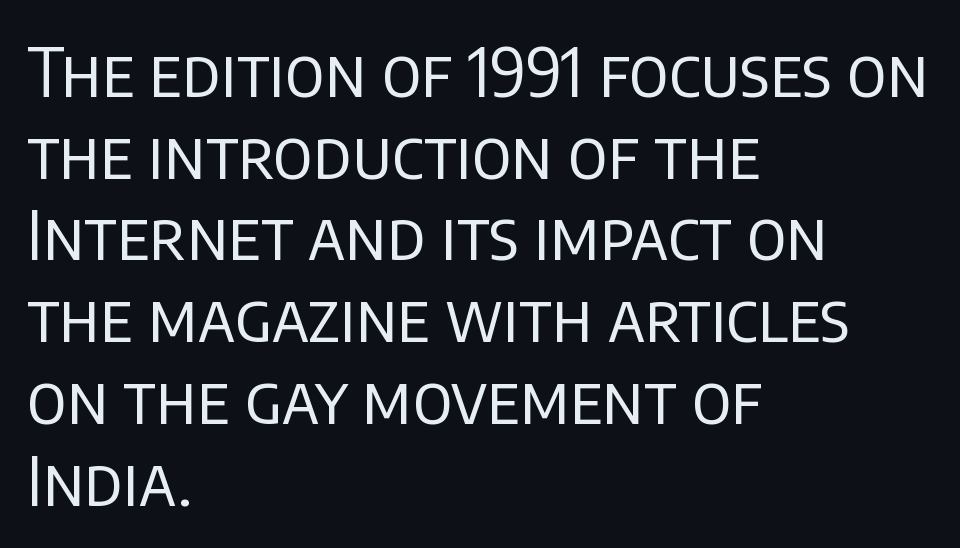
{"serif": "no", "italic": "no", "bold": "no", "weight": "regular", "width": "normal", "stroke_contrast": "low", "x_height": "large", "monospaced": "no", "underline": "no", "align": "left", "line_spacing_ratio": 1.22, "letter_spacing": "normal", "letter_spacing_em": 0.0, "glyph_px": 67}
